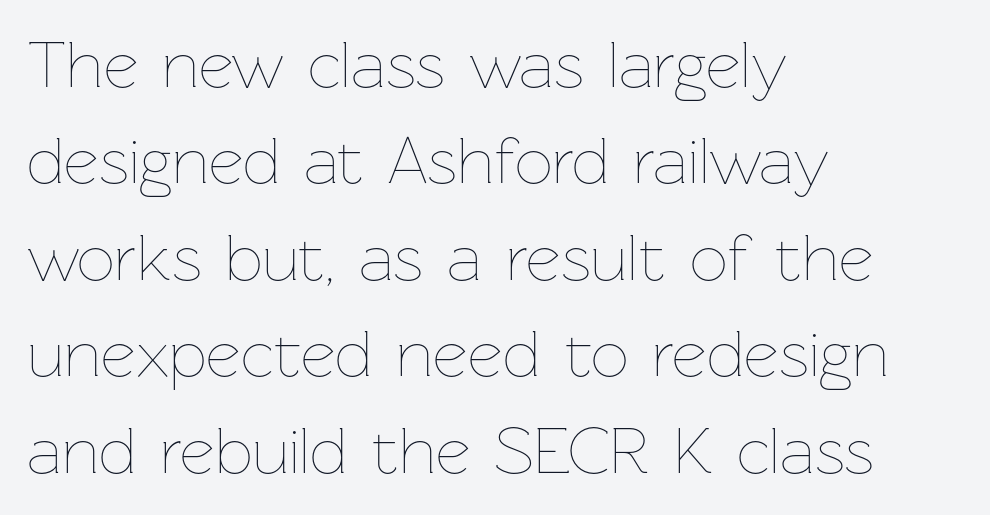
Q: Is the text bold? A: No.
Q: Is the text italic (slanted)? A: No, it is upright.
Q: Is the text underlined? A: No.
Q: How is the paragraph aligned? A: Left-aligned.
Q: Is the spacing between letters normal or unusually wide? A: Normal.
Q: Is the spacing between lines tight, normal or loose? A: Normal.
Q: Width (condensed, normal, or wide)? A: Normal.
Q: Stroke contrast? A: Low.
Q: x-height? A: Medium.
Q: Monospaced? A: No.
